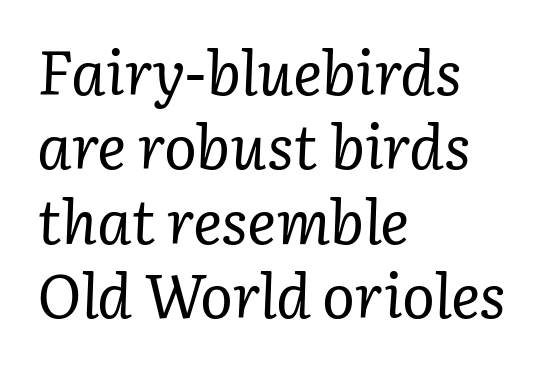
Q: Is the text bold? A: No.
Q: Is the text italic (slanted)? A: Yes, it leans right by about 3 degrees.
Q: Is the typeface a serif or a sans-serif typeface? A: Serif.
Q: Is the text underlined? A: No.
Q: How is the paragraph aligned? A: Left-aligned.
Q: Is the spacing between letters normal or unusually wide? A: Normal.
Q: Width (condensed, normal, or wide)? A: Normal.
Q: Stroke contrast? A: Low.
Q: x-height? A: Medium.
Q: Monospaced? A: No.
